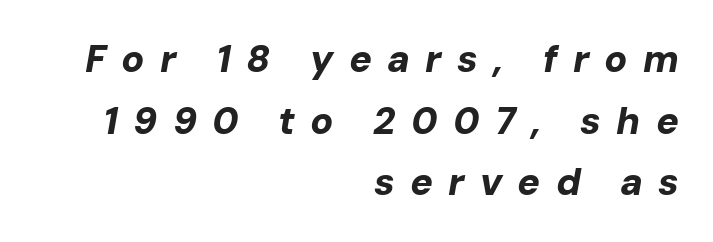
The image shows 38 px bold type, italic (leaning right); set right-aligned, normal line spacing (1.62x), unusually wide letter spacing (+0.4 em), not underlined; low stroke contrast and a medium x-height.
